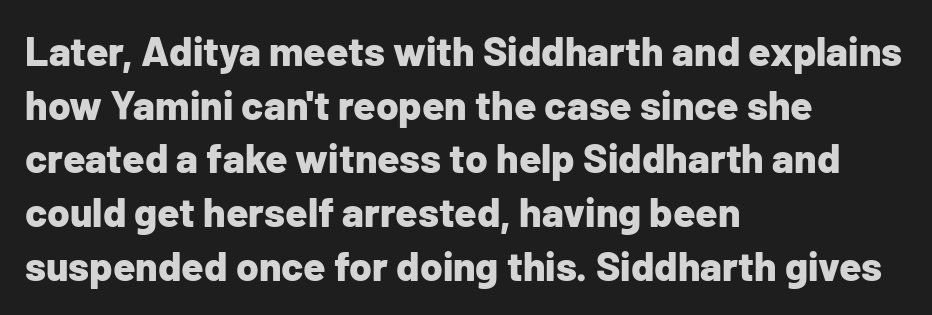
The image shows 41 px bold sans-serif type, upright; set left-aligned, normal line spacing (1.31x), normal letter spacing, not underlined; low stroke contrast and a medium x-height.
